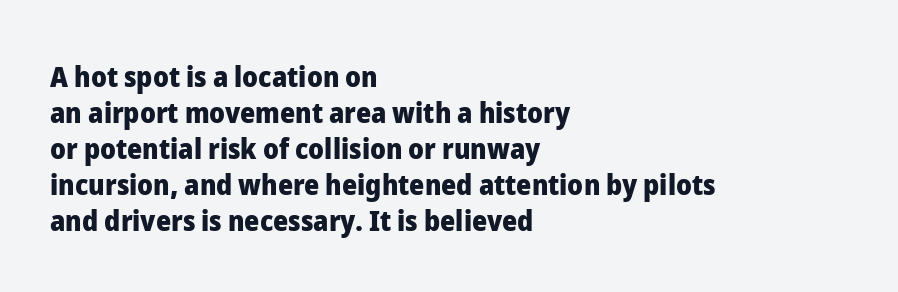
Q: Is the text bold? A: Yes.
Q: Is the text italic (slanted)? A: No, it is upright.
Q: Is the typeface a serif or a sans-serif typeface? A: Sans-serif.
Q: Is the text underlined? A: No.
Q: How is the paragraph aligned? A: Left-aligned.
Q: Is the spacing between letters normal or unusually wide? A: Normal.
Q: Width (condensed, normal, or wide)? A: Normal.
Q: Stroke contrast? A: Low.
Q: x-height? A: Medium.
Q: Monospaced? A: No.
